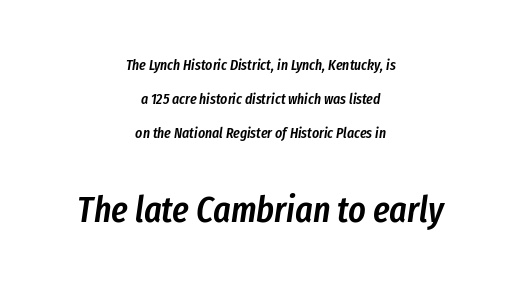
Q: Is the text bold? A: Semi-bold.
Q: Is the text italic (slanted)? A: Yes, it leans right by about 8 degrees.
Q: Is the text underlined? A: No.
Q: How is the paragraph aligned? A: Centered.
Q: Is the spacing between letters normal or unusually wide? A: Normal.
Q: Is the spacing between lines tight, normal or loose? A: Loose.
Q: Which block of text is set in a larger size, the first (top) or the second (bottom)? A: The second (bottom) one.
Q: Width (condensed, normal, or wide)? A: Condensed.
Q: Stroke contrast? A: Low.
Q: x-height? A: Medium.
Q: Monospaced? A: No.
